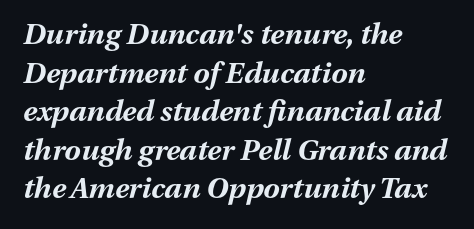
The image shows 29 px bold type, italic (leaning right); set left-aligned, normal line spacing (1.33x), normal letter spacing, not underlined; medium stroke contrast and a medium x-height.
